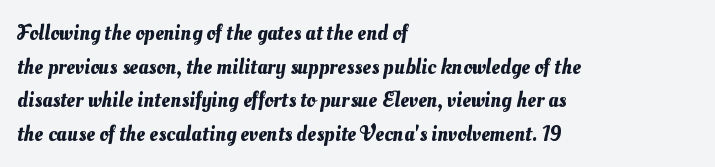
Q: Is the text underlined? A: No.
Q: How is the paragraph aligned? A: Left-aligned.
Q: Is the spacing between letters normal or unusually wide? A: Normal.
Q: Is the spacing between lines tight, normal or loose? A: Normal.
